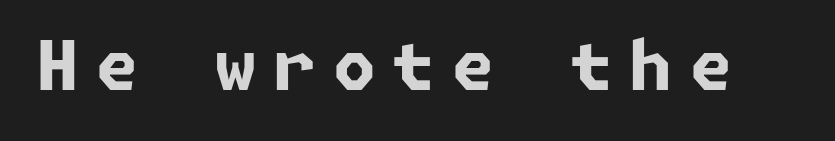
{"serif": "no", "bold": "yes", "weight": "bold", "width": "normal", "stroke_contrast": "low", "x_height": "medium", "underline": "no", "letter_spacing": "wide", "letter_spacing_em": 0.24, "glyph_px": 69}
